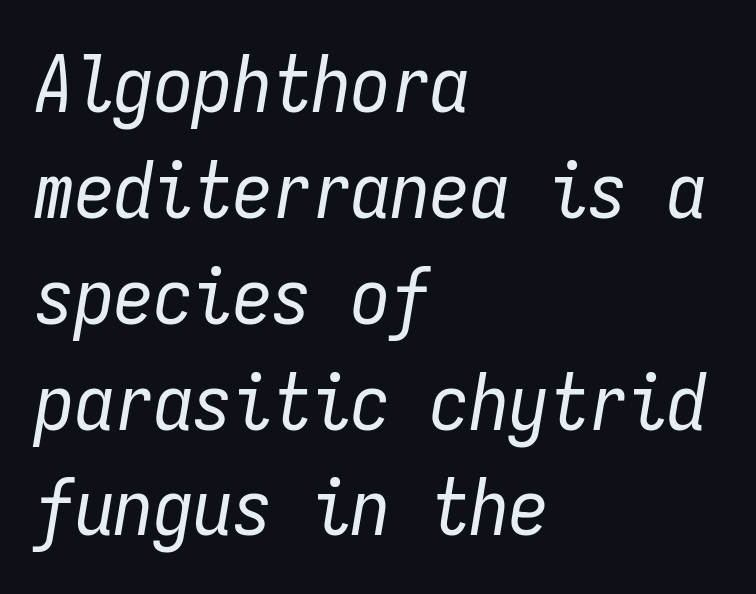
The image shows 79 px regular-weight, condensed type, italic (leaning right), monospaced; set left-aligned, normal line spacing (1.34x), normal letter spacing, not underlined; low stroke contrast and a medium x-height.
